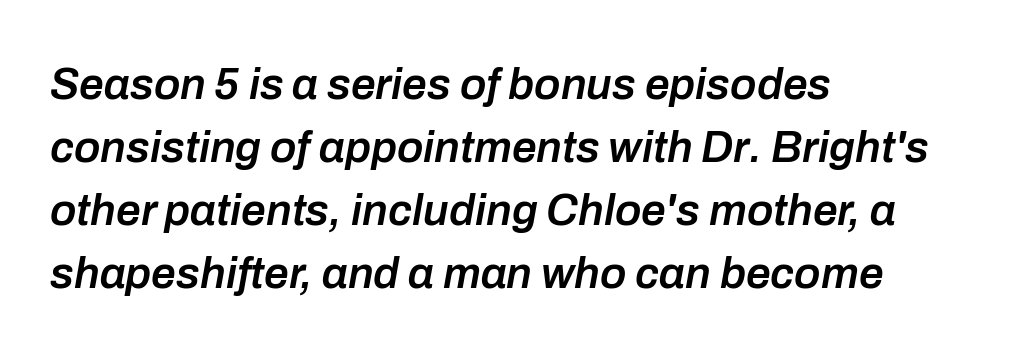
Q: Is the text bold? A: Semi-bold.
Q: Is the text italic (slanted)? A: Yes, it leans right by about 10 degrees.
Q: Is the text underlined? A: No.
Q: How is the paragraph aligned? A: Left-aligned.
Q: Is the spacing between letters normal or unusually wide? A: Normal.
Q: Is the spacing between lines tight, normal or loose? A: Normal.
Q: Width (condensed, normal, or wide)? A: Normal.
Q: Stroke contrast? A: Low.
Q: x-height? A: Medium.
Q: Monospaced? A: No.
